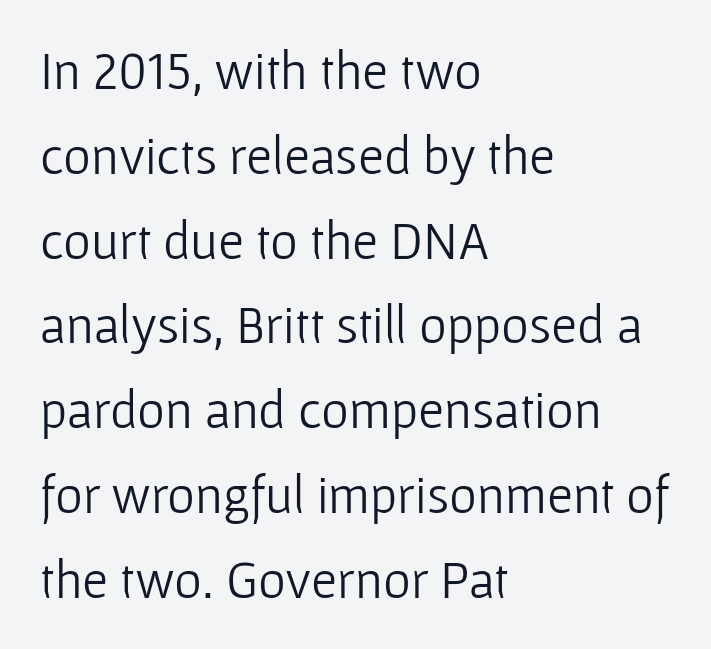
The image shows 53 px light sans-serif type, upright; set left-aligned, normal line spacing (1.6x), normal letter spacing, not underlined; low stroke contrast and a medium x-height.
